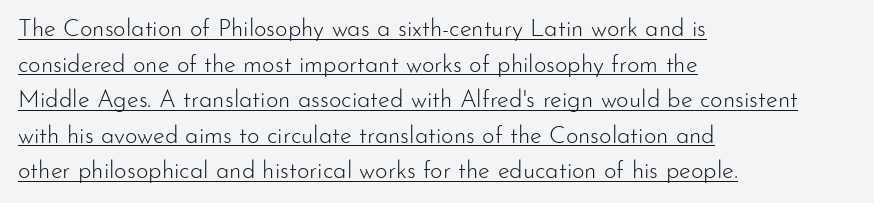
The image shows 24 px text type, upright; set left-aligned, normal line spacing (1.48x), normal letter spacing, underlined.
